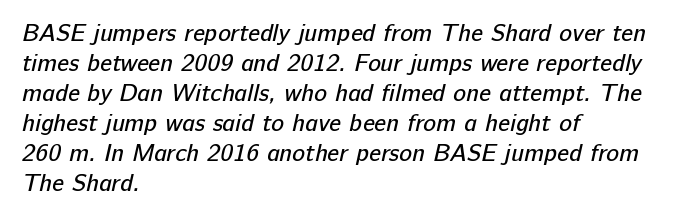
{"bold": "no", "underline": "no", "align": "left", "line_spacing": "normal", "line_spacing_ratio": 1.25, "letter_spacing": "normal", "letter_spacing_em": 0.0, "glyph_px": 24}
